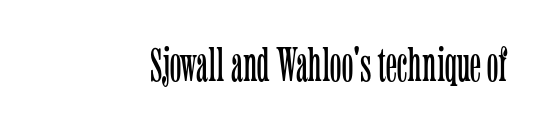
To sum up the face: it has serifs. Observe the ordinary spacing: letters are neighbours, not strangers. The font's upright variant was chosen for this text. Nothing heavy about these letters — not bold at all. The face used here is proportionally spaced, like ordinary book or web type. Just letters on the line, the space beneath them empty.
